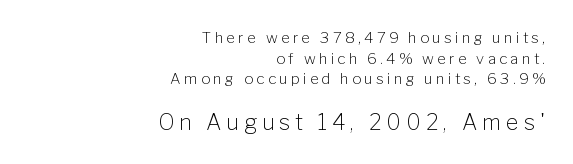
Q: Is the text bold? A: No.
Q: Is the text italic (slanted)? A: No, it is upright.
Q: Is the text underlined? A: No.
Q: How is the paragraph aligned? A: Right-aligned.
Q: Is the spacing between letters normal or unusually wide? A: Unusually wide.
Q: Is the spacing between lines tight, normal or loose? A: Normal.
Q: Which block of text is set in a larger size, the first (top) or the second (bottom)? A: The second (bottom) one.
